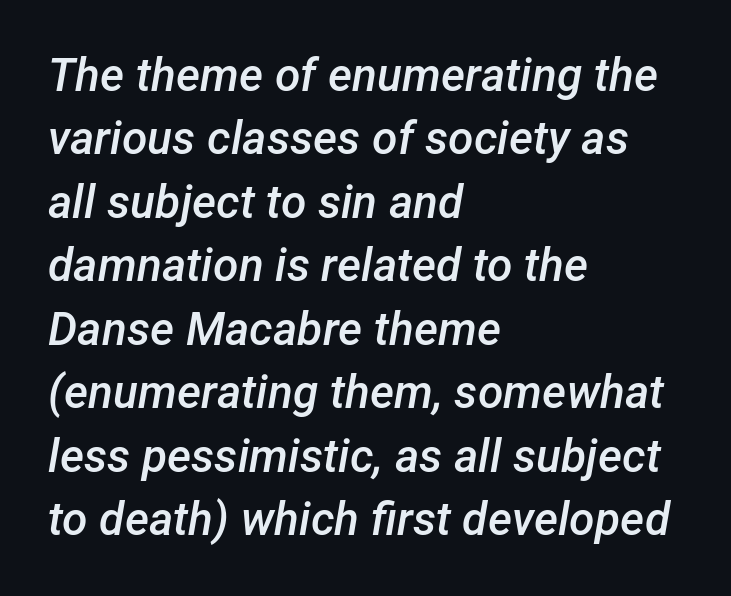
The image shows 46 px semibold type, italic (leaning right); set left-aligned, normal line spacing (1.38x), normal letter spacing, not underlined; low stroke contrast and a medium x-height.
